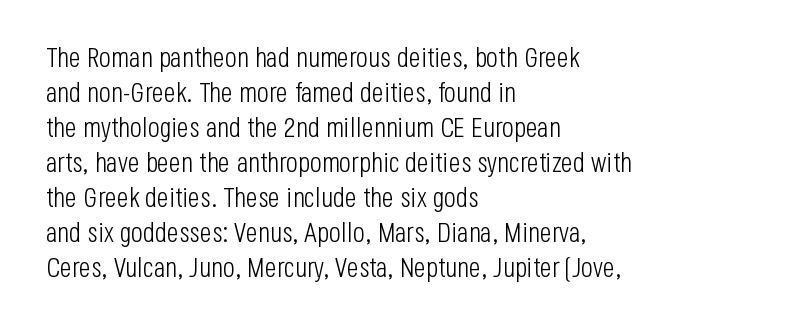
The image shows 28 px light, condensed sans-serif type, upright; set left-aligned, normal line spacing (1.25x), normal letter spacing, not underlined; low stroke contrast and a large x-height.
